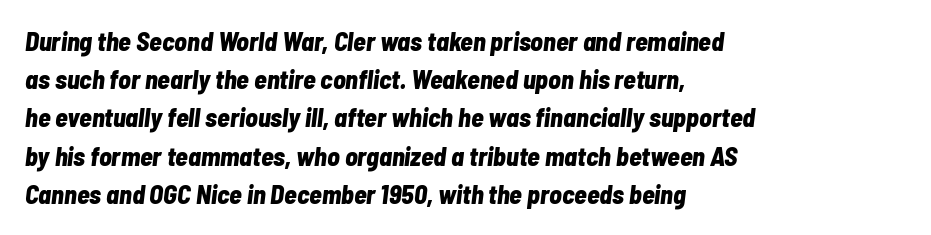
{"italic": "yes", "lean": "right", "slant_degrees": 7, "bold": "yes", "underline": "no", "align": "left", "line_spacing": "normal", "line_spacing_ratio": 1.47, "letter_spacing": "normal", "letter_spacing_em": 0.0, "glyph_px": 26}
